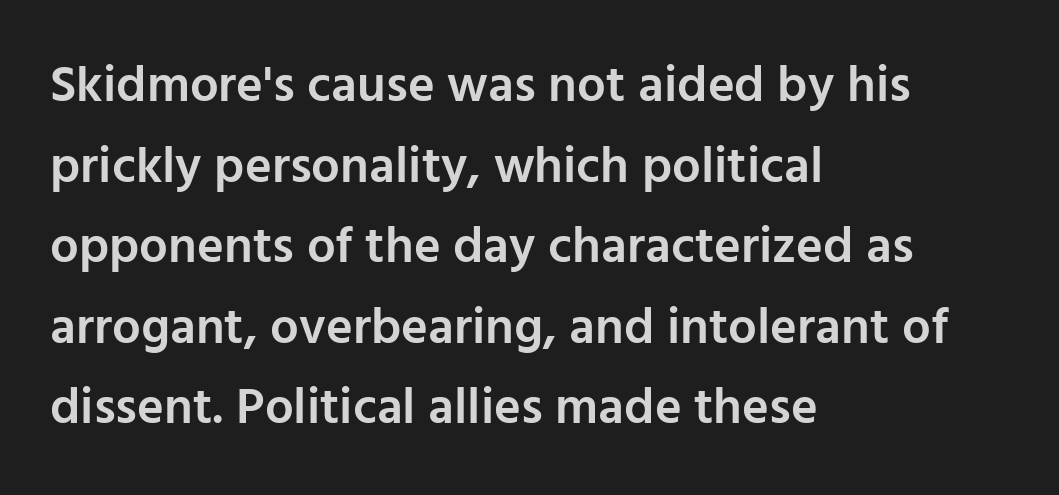
This is the in-between weight designers call semibold or demi. Look at the bottom of the vertical strokes: they stop flat, with no serifs. A typesetter would call this proportional, since set widths differ per character. Plain, unruled lines of type. The typesetter chose a ragged-right arrangement here. Regarding leading, the lines here are spaced in the standard way.
